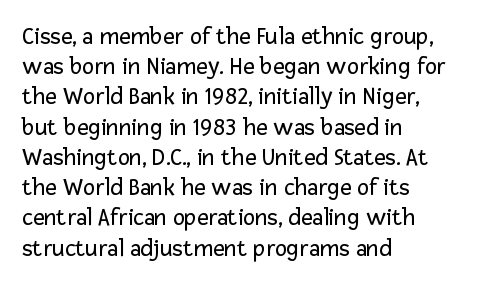
{"italic": "no", "bold": "no", "underline": "no", "align": "left", "line_spacing_ratio": 1.21, "letter_spacing": "normal", "letter_spacing_em": 0.0, "glyph_px": 25}
